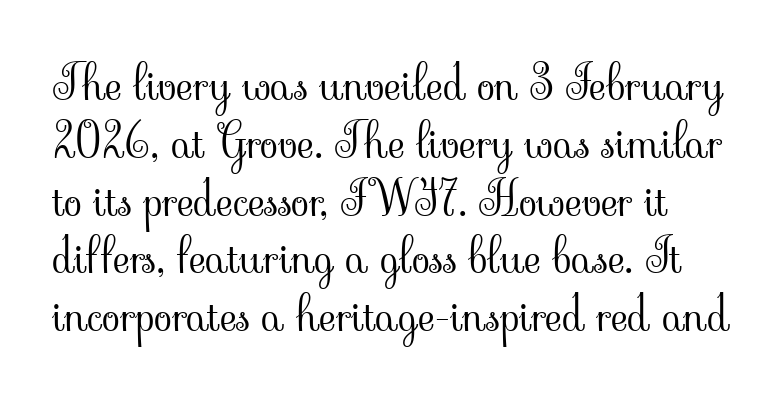
A quiet, ordinary-to-light weight characterises the typeface. What stands out about the letter spacing? Nothing — it is the standard amount. A typesetter would call this proportional, since set widths differ per character. You can tell from the footed stems that serif type was used.
